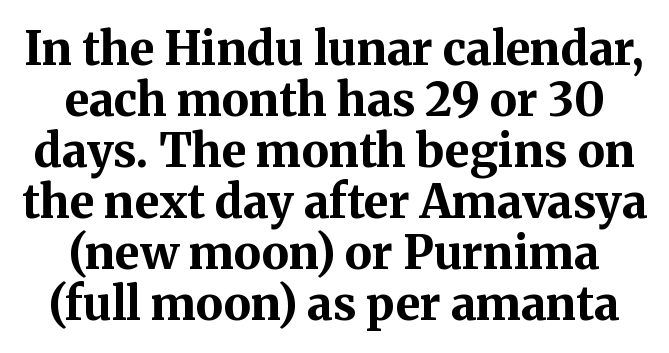
The image shows 46 px bold serif type, upright; set tight line spacing (1.11x), normal letter spacing, not underlined; medium stroke contrast and a medium x-height.
